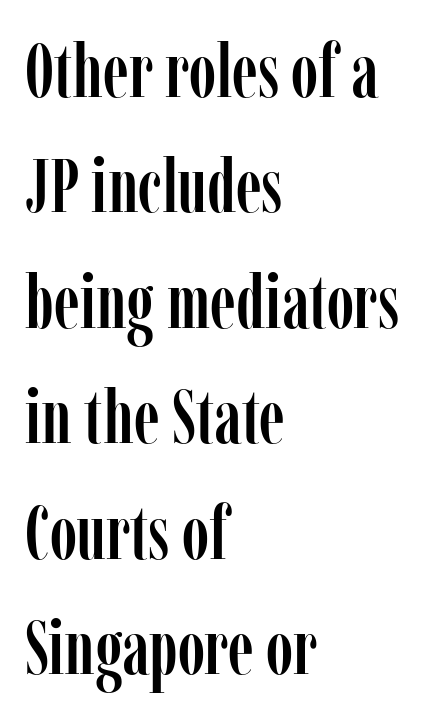
Q: Is the text italic (slanted)? A: No, it is upright.
Q: Is the typeface a serif or a sans-serif typeface? A: Serif.
Q: Is the text underlined? A: No.
Q: How is the paragraph aligned? A: Left-aligned.
Q: Is the spacing between letters normal or unusually wide? A: Normal.
Q: Is the spacing between lines tight, normal or loose? A: Normal.
Q: Width (condensed, normal, or wide)? A: Condensed.
Q: Stroke contrast? A: Low.
Q: x-height? A: Medium.
Q: Monospaced? A: No.
